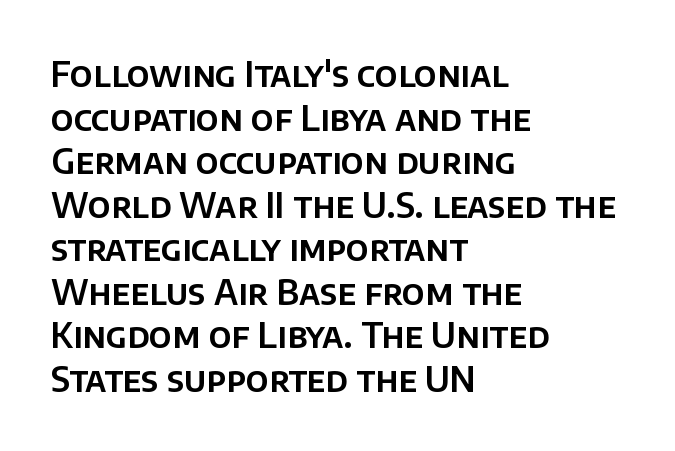
Q: Is the text italic (slanted)? A: No, it is upright.
Q: Is the typeface a serif or a sans-serif typeface? A: Sans-serif.
Q: Is the text underlined? A: No.
Q: How is the paragraph aligned? A: Left-aligned.
Q: Is the spacing between letters normal or unusually wide? A: Normal.
Q: Is the spacing between lines tight, normal or loose? A: Normal.
Q: Width (condensed, normal, or wide)? A: Normal.
Q: Stroke contrast? A: Low.
Q: x-height? A: Large.
Q: Monospaced? A: No.
